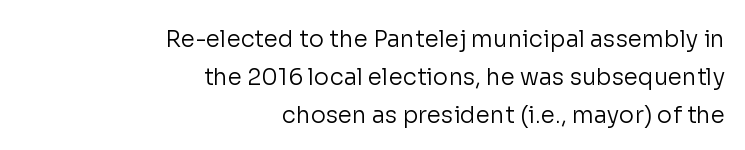
The type is set solid horizontally, with unmodified tracking. Counters stay open thanks to moderate or lighter strokes. Descender tails drop into unmarked territory. This is the regular roman posture of the typeface. The text block is weighted toward the right margin, trailing off unevenly leftward. Normally led — the rows are evenly, conventionally spaced.
